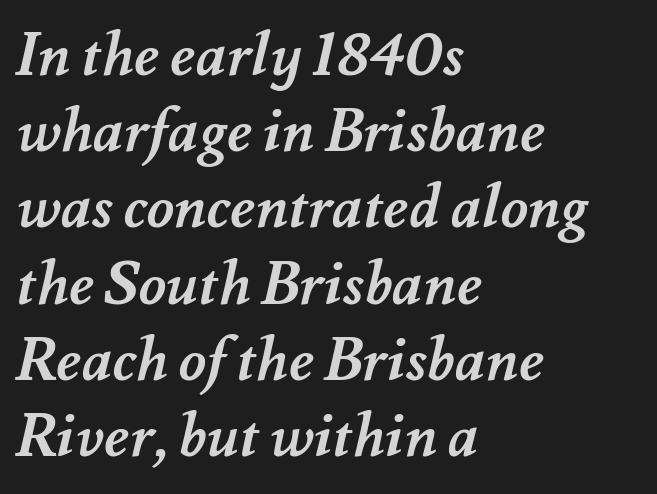
Q: Is the text bold? A: Yes.
Q: Is the text underlined? A: No.
Q: How is the paragraph aligned? A: Left-aligned.
Q: Is the spacing between letters normal or unusually wide? A: Normal.
Q: Is the spacing between lines tight, normal or loose? A: Normal.
Q: Width (condensed, normal, or wide)? A: Normal.
Q: Stroke contrast? A: Medium.
Q: x-height? A: Small.
Q: Monospaced? A: No.
